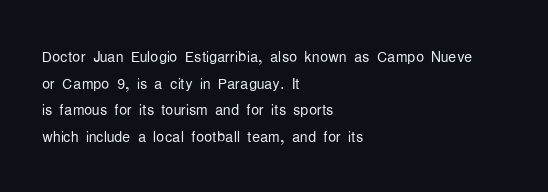
{"italic": "no", "bold": "no", "underline": "no", "align": "left", "line_spacing": "normal", "line_spacing_ratio": 1.33, "letter_spacing": "normal", "letter_spacing_em": 0.0, "glyph_px": 20}
